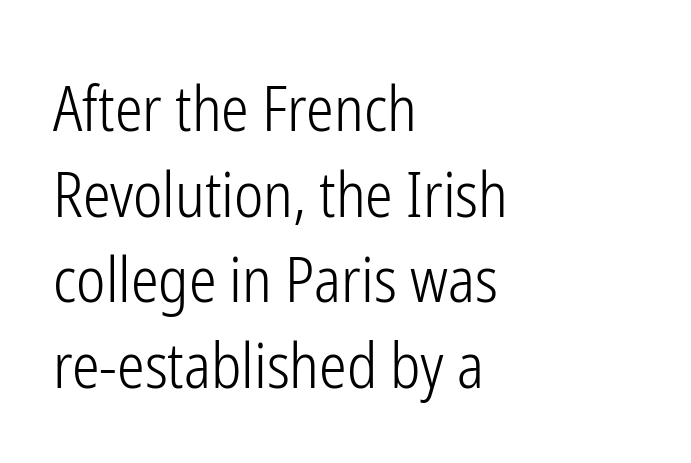
Leftover space on each line is placed entirely after the last word. The type is set solid horizontally, with unmodified tracking. Serif or sans? Sans — the stroke terminals are bare. Character widths vary here, with narrow letters taking less room than wide ones.
